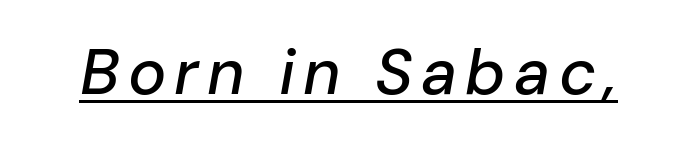
Q: Is the text italic (slanted)? A: Yes, it leans right by about 10 degrees.
Q: Is the text underlined? A: Yes.
Q: Width (condensed, normal, or wide)? A: Normal.
Q: Stroke contrast? A: Low.
Q: x-height? A: Medium.
Q: Monospaced? A: No.
